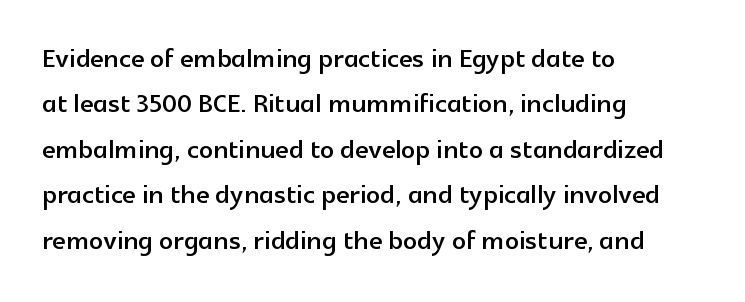
Observe the ordinary spacing: letters are neighbours, not strangers. Successive baselines arrive at the customary interval. Does the copy run flush right? No — it runs flush left. The letters stand straight up with perfectly vertical stems. Check the space under the baseline: it is left empty.
